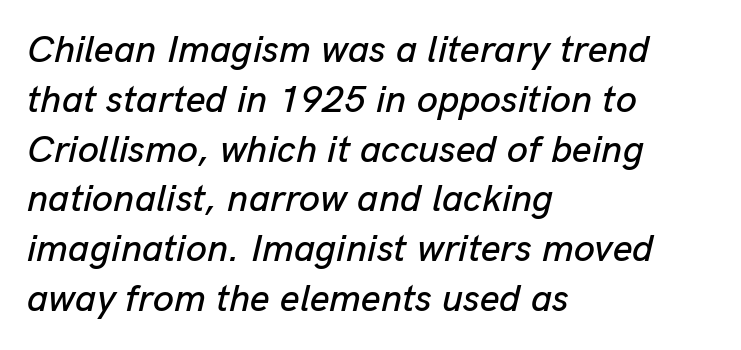
The image shows 38 px text type, italic (leaning right); set left-aligned, normal line spacing (1.31x), normal letter spacing, not underlined; low stroke contrast and a medium x-height.
